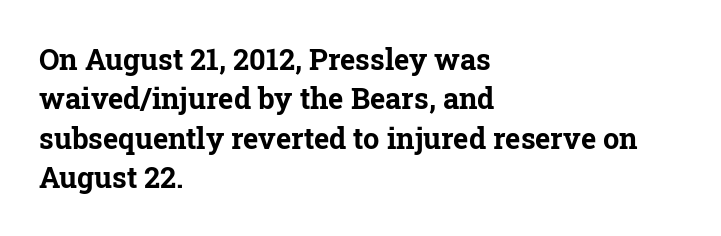
Q: Is the text bold? A: Yes.
Q: Is the text italic (slanted)? A: No, it is upright.
Q: Is the typeface a serif or a sans-serif typeface? A: Serif.
Q: Is the text underlined? A: No.
Q: How is the paragraph aligned? A: Left-aligned.
Q: Is the spacing between letters normal or unusually wide? A: Normal.
Q: Is the spacing between lines tight, normal or loose? A: Normal.
Q: Width (condensed, normal, or wide)? A: Normal.
Q: Stroke contrast? A: Low.
Q: x-height? A: Medium.
Q: Monospaced? A: No.
